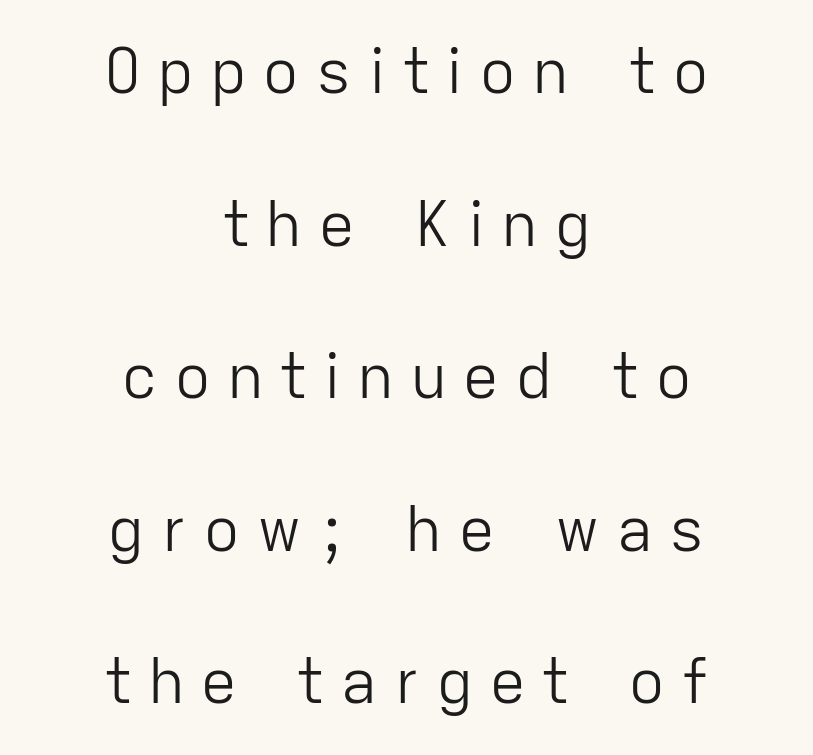
Leading: increased. Nope, not italic — everything's standing straight. The text block is weighted toward neither margin, spreading evenly from the middle. Is this a sans? Yes — the strokes have no serifs. Varying glyph widths throughout — classic text-font behaviour. Check under the words: just untouched page.
